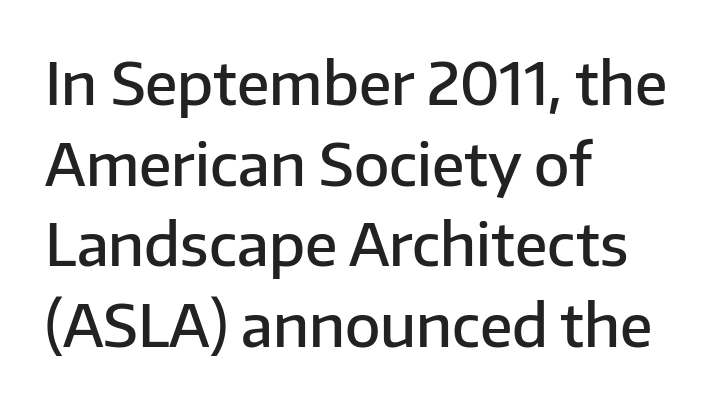
Plain, unruled lines of type. The passage is arranged the way most books set body copy — flush left. A semibold gives these letters moderate extra thickness, short of bold. The typeface chosen for these lines omits serifs. Every stem runs plumb, perpendicular to the baseline.
